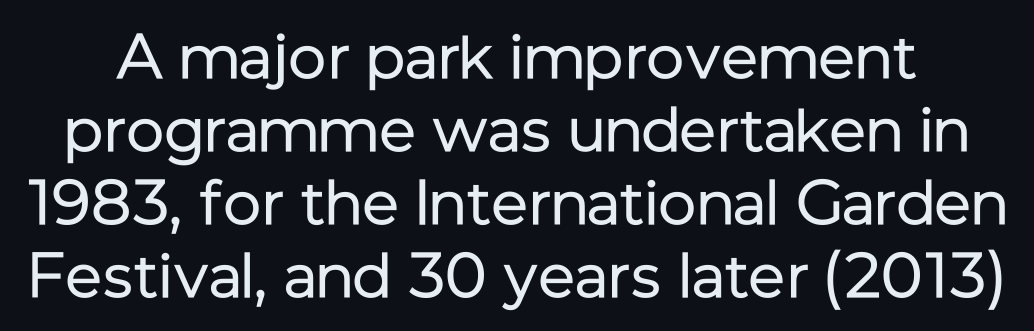
{"serif": "no", "italic": "no", "bold": "no", "weight": "regular", "width": "normal", "stroke_contrast": "low", "x_height": "medium", "monospaced": "no", "underline": "no", "line_spacing_ratio": 1.16, "letter_spacing": "normal", "letter_spacing_em": 0.0, "glyph_px": 63}
